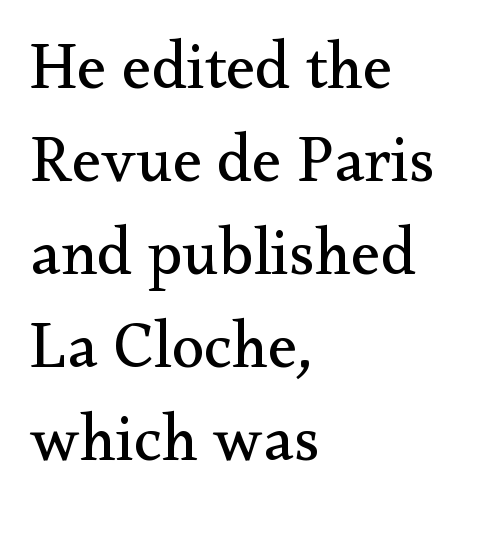
Q: Is the text bold? A: No.
Q: Is the text italic (slanted)? A: No, it is upright.
Q: Is the typeface a serif or a sans-serif typeface? A: Serif.
Q: Is the text underlined? A: No.
Q: How is the paragraph aligned? A: Left-aligned.
Q: Is the spacing between letters normal or unusually wide? A: Normal.
Q: Is the spacing between lines tight, normal or loose? A: Normal.
Q: Width (condensed, normal, or wide)? A: Normal.
Q: Stroke contrast? A: Medium.
Q: x-height? A: Small.
Q: Monospaced? A: No.
